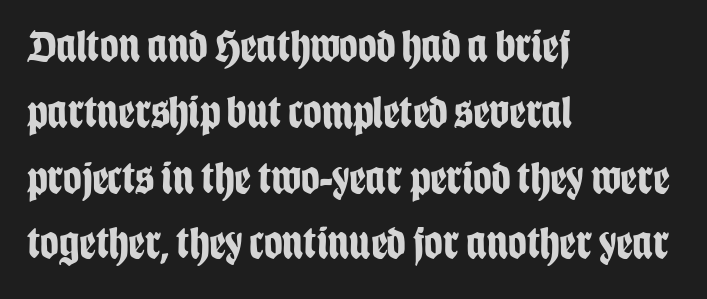
{"serif": "no", "italic": "no", "bold": "yes", "weight": "bold", "width": "condensed", "stroke_contrast": "low", "x_height": "large", "monospaced": "no", "underline": "no", "align": "left", "line_spacing": "normal", "line_spacing_ratio": 1.43, "letter_spacing": "normal", "letter_spacing_em": 0.0, "glyph_px": 46}
